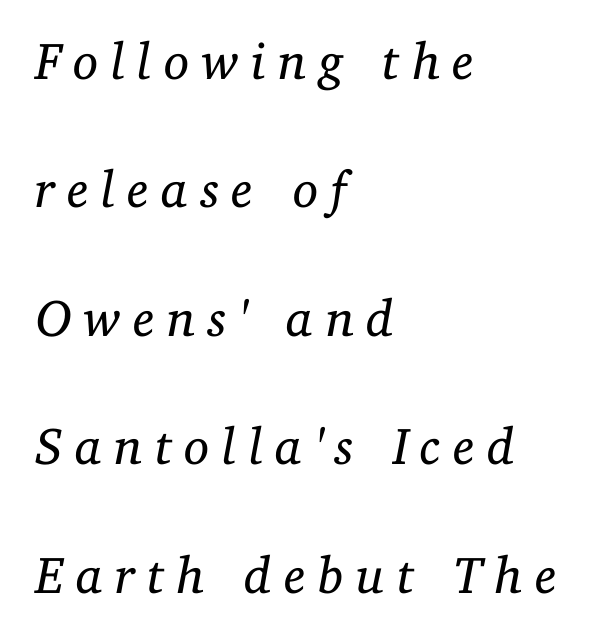
{"serif": "yes", "italic": "yes", "lean": "right", "slant_degrees": 11, "bold": "no", "weight": "regular", "width": "normal", "stroke_contrast": "low", "x_height": "medium", "monospaced": "no", "underline": "no", "align": "left", "line_spacing": "loose", "line_spacing_ratio": 2.47, "letter_spacing": "wide", "letter_spacing_em": 0.23, "glyph_px": 52}
